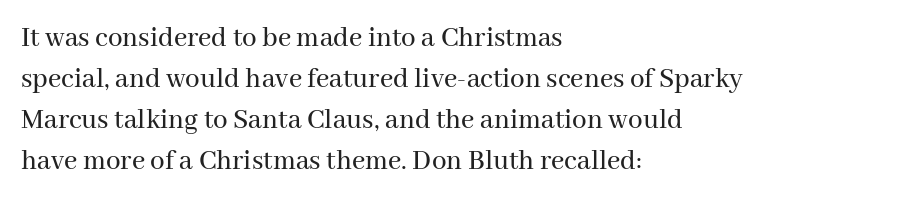
Honestly, the letter spacing is just normal — you wouldn't notice it. The type family on display is of the serif kind. Here the designer chose a conventional face with non-uniform glyph widths. This sample keeps an unexceptional amount of space between lines.
